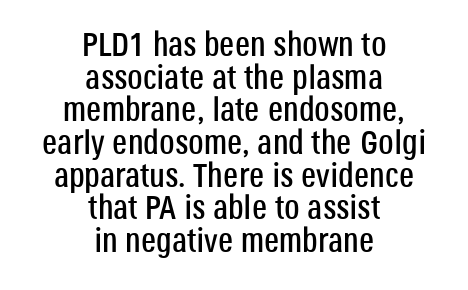
The image shows 34 px condensed sans-serif type, upright; set centered, tight line spacing (0.96x), normal letter spacing, not underlined; low stroke contrast and a large x-height.
